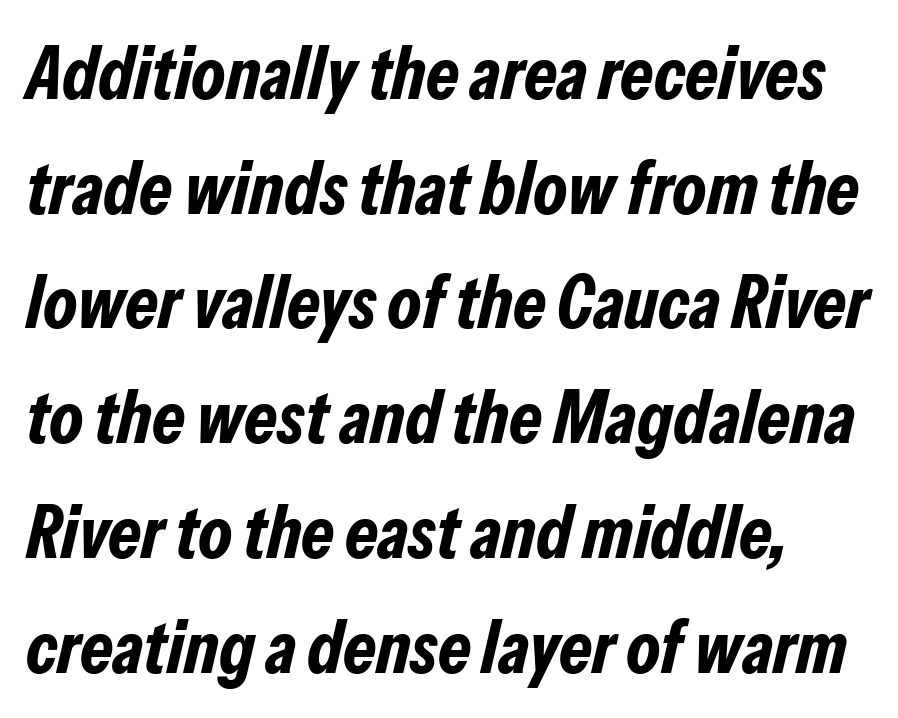
{"italic": "yes", "lean": "right", "slant_degrees": 13, "bold": "yes", "weight": "bold", "width": "condensed", "stroke_contrast": "low", "x_height": "medium", "monospaced": "no", "underline": "no", "line_spacing": "normal", "line_spacing_ratio": 1.53, "letter_spacing": "normal", "letter_spacing_em": 0.0, "glyph_px": 75}
